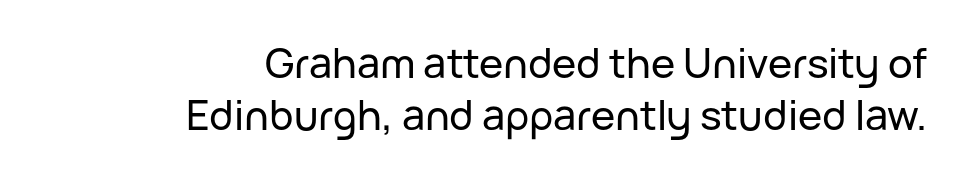
The passage is arranged like a letterhead date or caption credit — flush right. Classification — sans serif. Posture: vertical. Honestly, the letter spacing is just normal — you wouldn't notice it. The glyphs are unaccompanied by any horizontal stroke below them.
